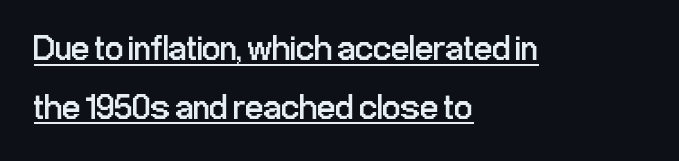
Students, note that the glyphs here touch the page at normal intervals. Stems here are at most as thick as an everyday book face. Ordinary non-slanted type is in use. Compared with undecorated copy, this sample adds a rule below the words.
